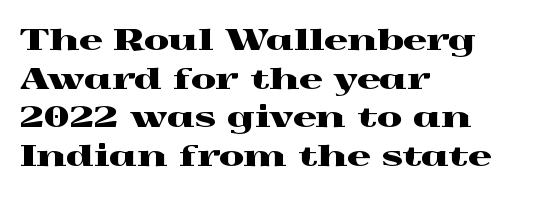
Underline: absent. Posture: upright roman. Short and long lines alike share a common starting point at left. Characters follow at the spacing the type designer built in.
